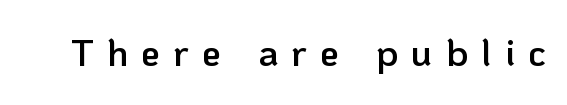
Q: Is the text bold? A: Semi-bold.
Q: Is the text italic (slanted)? A: No, it is upright.
Q: Is the typeface a serif or a sans-serif typeface? A: Sans-serif.
Q: Is the text underlined? A: No.
Q: Is the spacing between letters normal or unusually wide? A: Unusually wide.
Q: Width (condensed, normal, or wide)? A: Normal.
Q: Stroke contrast? A: Low.
Q: x-height? A: Medium.
Q: Monospaced? A: No.
